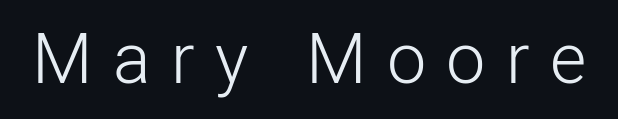
{"serif": "no", "italic": "no", "bold": "no", "weight": "light", "width": "normal", "stroke_contrast": "low", "x_height": "medium", "monospaced": "no", "underline": "no", "letter_spacing": "wide", "letter_spacing_em": 0.29, "glyph_px": 70}
